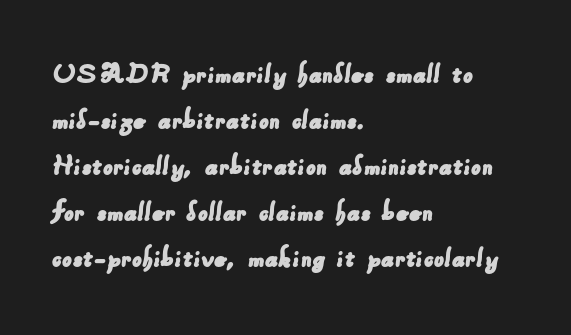
{"serif": "no", "width": "normal", "stroke_contrast": "low", "x_height": "small", "monospaced": "no", "underline": "no", "align": "left", "line_spacing": "normal", "line_spacing_ratio": 1.48, "letter_spacing": "normal", "letter_spacing_em": 0.0, "glyph_px": 31}
